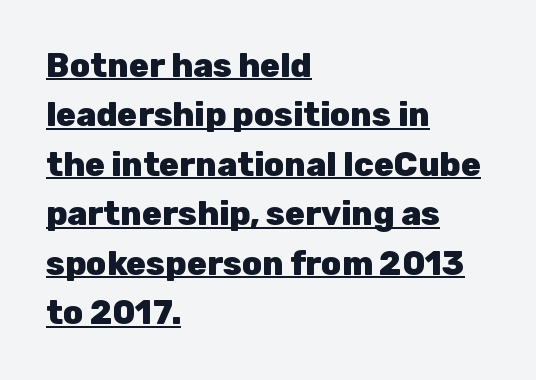
The image shows 33 px heavy sans-serif type, upright; set left-aligned, normal line spacing (1.5x), normal letter spacing, underlined; low stroke contrast and a medium x-height.
